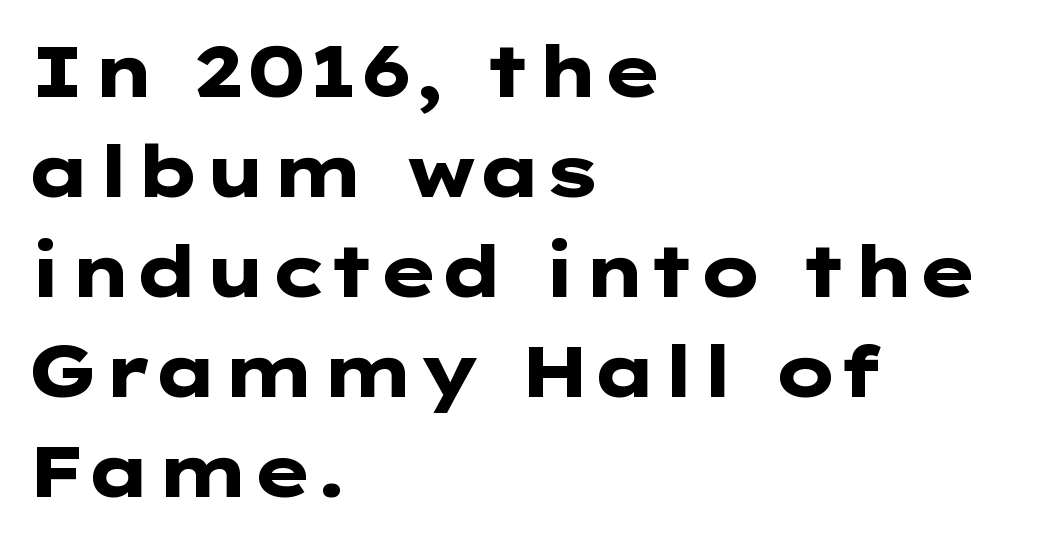
{"serif": "no", "italic": "no", "bold": "yes", "weight": "heavy", "width": "wide", "stroke_contrast": "low", "x_height": "medium", "underline": "no", "align": "left", "line_spacing": "normal", "line_spacing_ratio": 1.41, "letter_spacing": "normal", "letter_spacing_em": 0.0, "glyph_px": 71}
